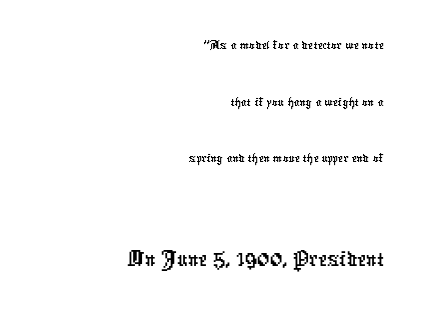
{"serif": "no", "width": "condensed", "stroke_contrast": "low", "x_height": "medium", "monospaced": "no", "underline": "no", "align": "right", "line_spacing": "loose", "line_spacing_ratio": 1.95, "letter_spacing": "normal", "letter_spacing_em": 0.0, "larger_block": "second", "size_ratio": 1.72, "glyph_px": 50}
